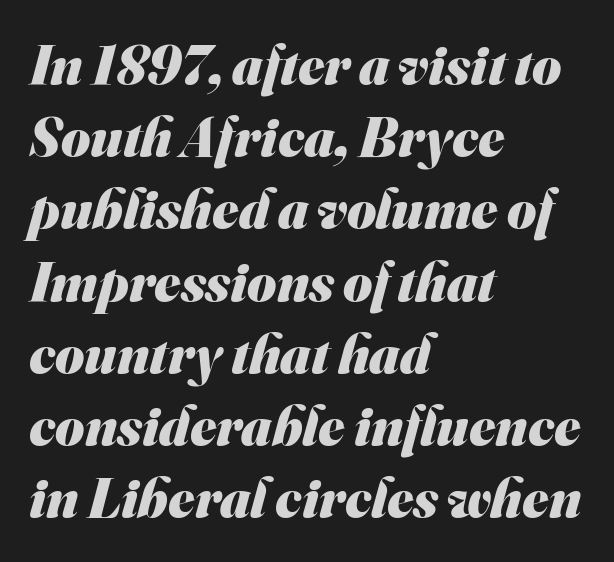
Q: Is the text bold? A: Yes.
Q: Is the typeface a serif or a sans-serif typeface? A: Sans-serif.
Q: Is the text underlined? A: No.
Q: How is the paragraph aligned? A: Left-aligned.
Q: Is the spacing between letters normal or unusually wide? A: Normal.
Q: Is the spacing between lines tight, normal or loose? A: Normal.
Q: Width (condensed, normal, or wide)? A: Normal.
Q: Stroke contrast? A: Medium.
Q: x-height? A: Small.
Q: Monospaced? A: No.
